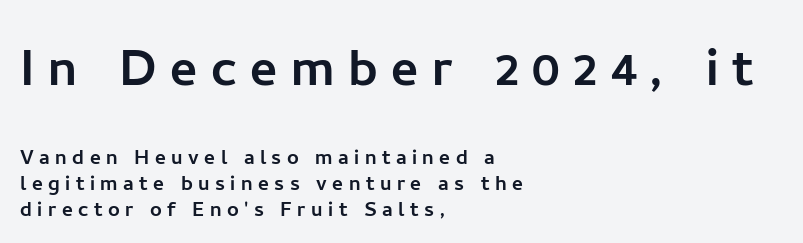
Q: Is the text italic (slanted)? A: No, it is upright.
Q: Is the typeface a serif or a sans-serif typeface? A: Sans-serif.
Q: Is the text underlined? A: No.
Q: How is the paragraph aligned? A: Left-aligned.
Q: Is the spacing between letters normal or unusually wide? A: Unusually wide.
Q: Is the spacing between lines tight, normal or loose? A: Tight.
Q: Which block of text is set in a larger size, the first (top) or the second (bottom)? A: The first (top) one.
Q: Width (condensed, normal, or wide)? A: Normal.
Q: Stroke contrast? A: Low.
Q: x-height? A: Medium.
Q: Monospaced? A: No.
